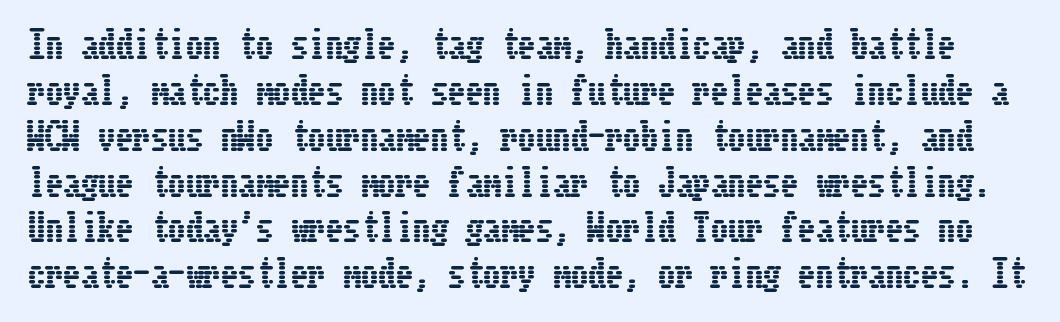
Q: Is the text italic (slanted)? A: No, it is upright.
Q: Is the text underlined? A: No.
Q: Is the spacing between letters normal or unusually wide? A: Normal.
Q: Is the spacing between lines tight, normal or loose? A: Normal.
Q: Width (condensed, normal, or wide)? A: Condensed.
Q: Stroke contrast? A: Low.
Q: x-height? A: Medium.
